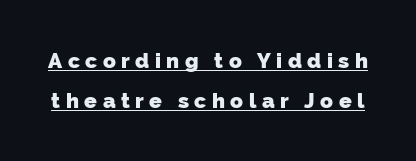
This block would shrink considerably if given ordinary leading; it's expanded now. Typesetter's note: full bold, strokes at maximum text heaviness. Underlined type. Each word looks stretched out because of the extra space between its letters.
